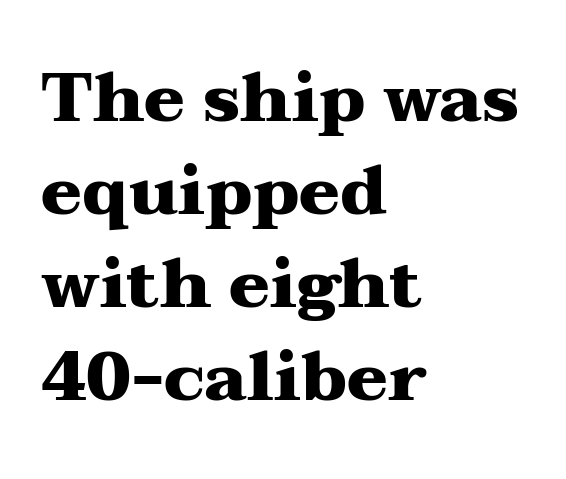
The image shows 68 px heavy, wide serif type, upright; set left-aligned, normal line spacing (1.37x), normal letter spacing, not underlined; medium stroke contrast and a medium x-height.
